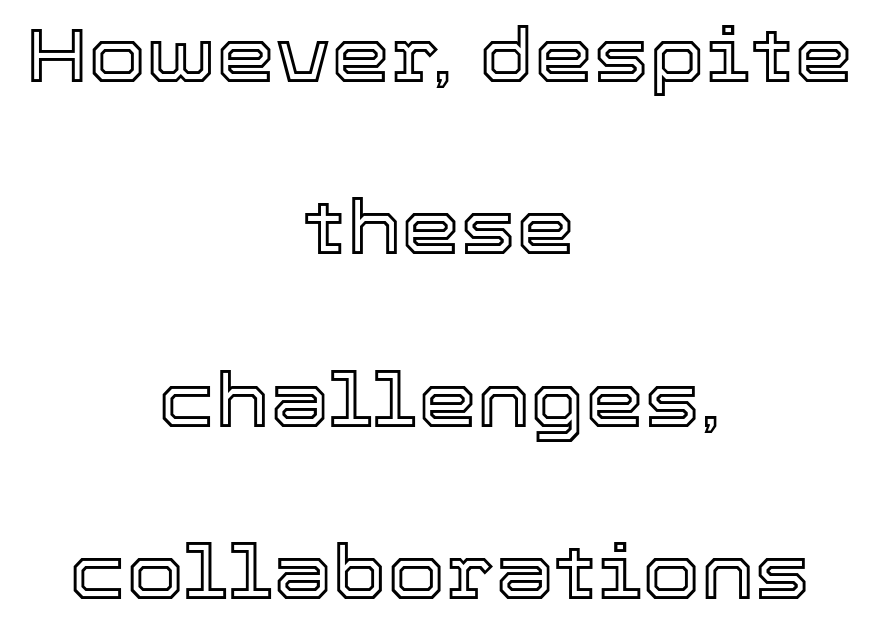
Q: Is the text italic (slanted)? A: No, it is upright.
Q: Is the text underlined? A: No.
Q: How is the paragraph aligned? A: Centered.
Q: Is the spacing between letters normal or unusually wide? A: Normal.
Q: Is the spacing between lines tight, normal or loose? A: Loose.
Q: Width (condensed, normal, or wide)? A: Normal.
Q: x-height? A: Medium.
Q: Monospaced? A: No.
